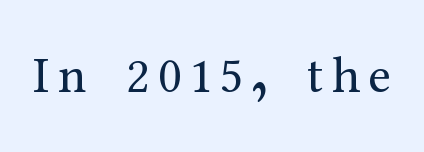
Anything drawn beneath the words? Only blank space. Stroke thickness stays within the range of a standard reading face or lighter. Is there any slant? The stems are plumb. Here the designer chose a conventional face with non-uniform glyph widths. The font family rendered here belongs to the serif group.
